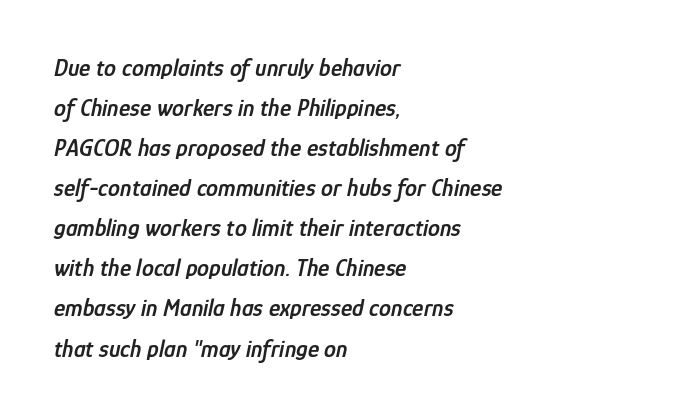
Layout note: lines flush left. There is no visible air inserted between adjacent glyphs. Quick note: italic. Compared with an ordinary text face, these strokes are moderately heavier — a semibold. A normal amount of white space separates one row of letters from the next.
